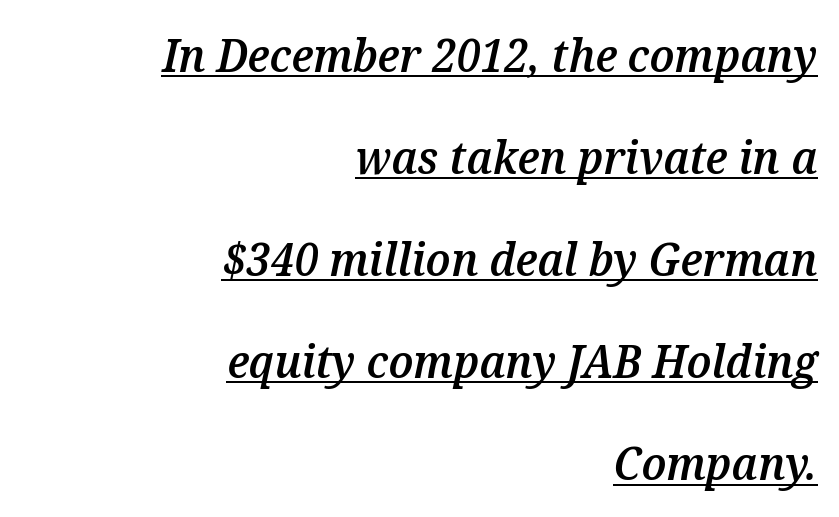
Do the characters align in a grid? No, the font is proportional. Characters are canted at an angle relative to the baseline's perpendicular. The passage shown is semibold, sitting just below true bold. Teacher's note: observe the even right margin — that is flush-right alignment. The gaps between neighbouring characters are ordinary and unremarkable. The rendering uses the underline text-decoration.
